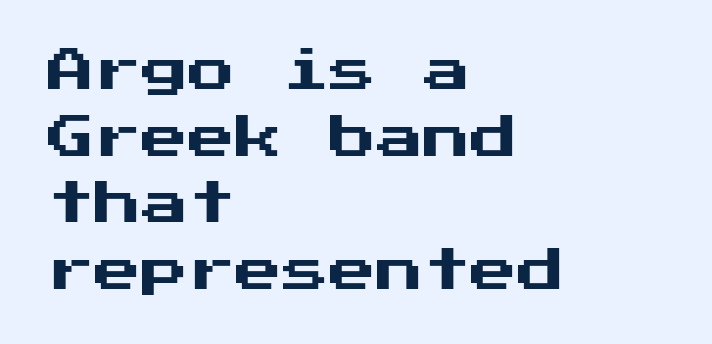
Plain, unruled lines of type. Posture: vertical. If you drew a ruler down the left edge, every line would touch it. In terms of letterform style, serifs are entirely absent.
